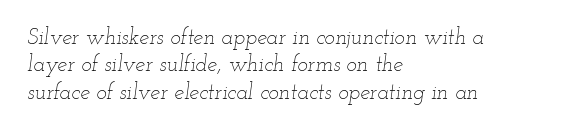
Q: Is the text bold? A: No.
Q: Is the text italic (slanted)? A: Yes, it leans right by about 12 degrees.
Q: Is the text underlined? A: No.
Q: How is the paragraph aligned? A: Left-aligned.
Q: Is the spacing between letters normal or unusually wide? A: Normal.
Q: Is the spacing between lines tight, normal or loose? A: Normal.
